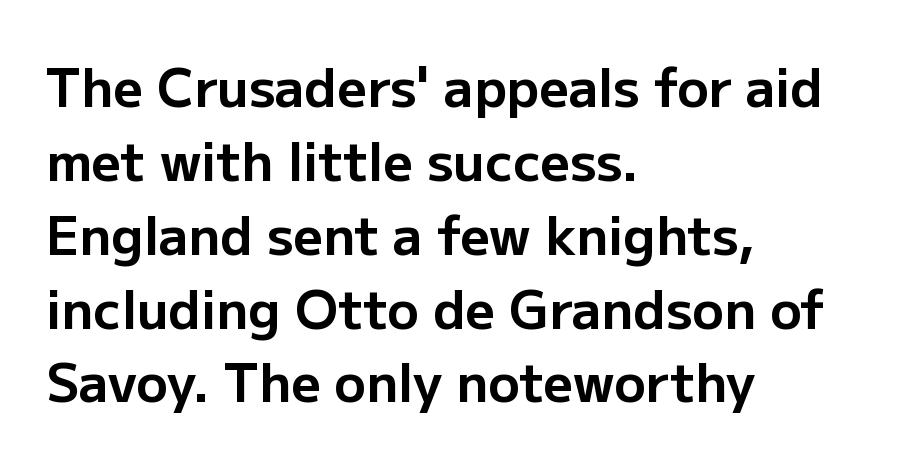
The image shows 52 px bold sans-serif type, upright; set left-aligned, normal line spacing (1.42x), normal letter spacing, not underlined; low stroke contrast and a medium x-height.
